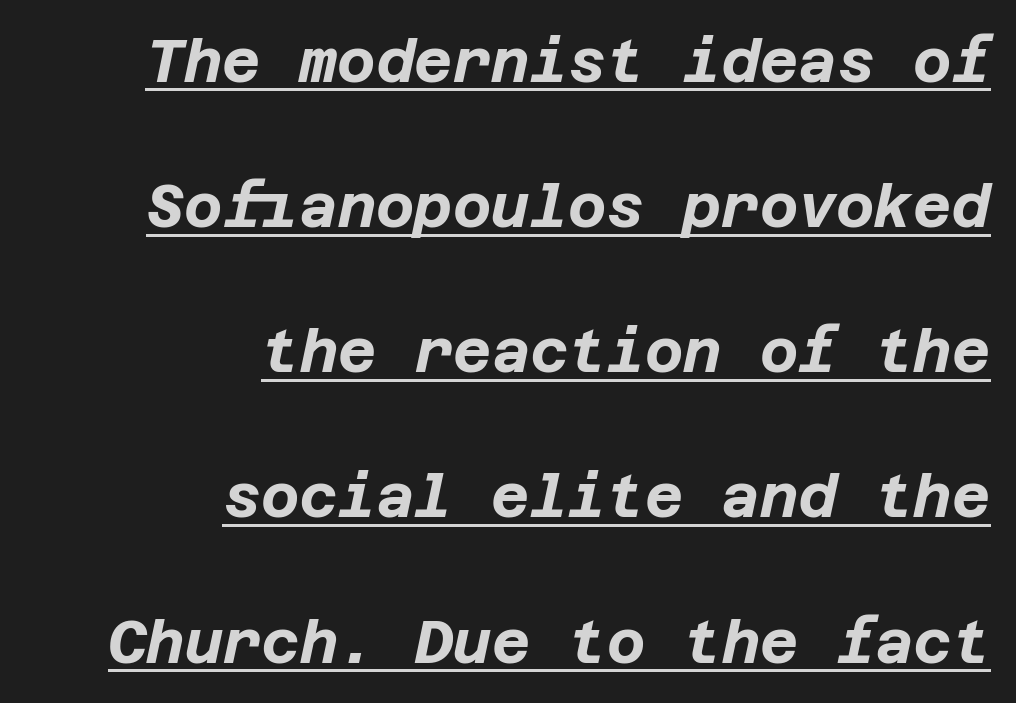
Typographic density is high because the face is bold. Look at the tracking — it's just the regular setting, nothing added. One glance says open: line gaps are wider than usual. Looking at the ascenders, they clearly lean.
